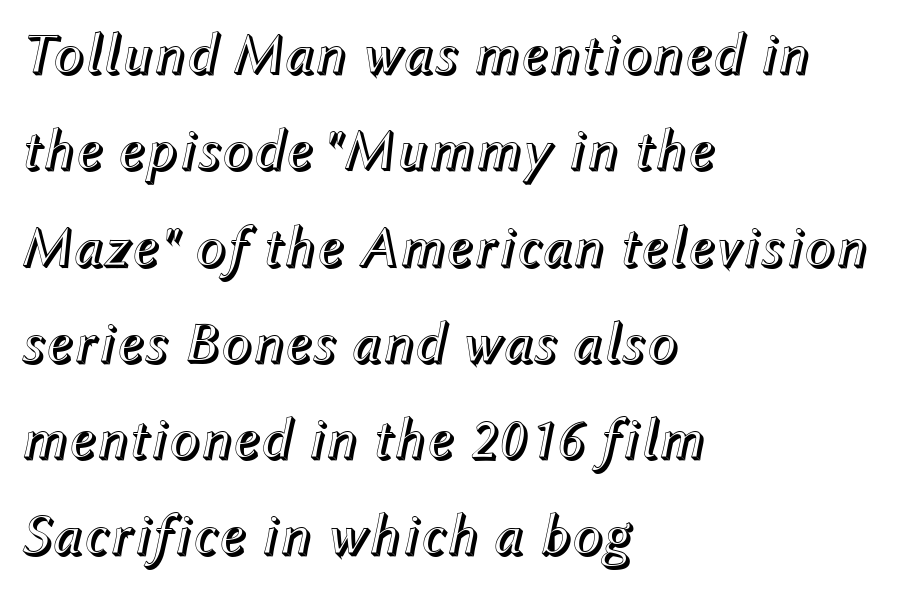
Q: Is the text italic (slanted)? A: Yes, it leans right by about 12 degrees.
Q: Is the text underlined? A: No.
Q: How is the paragraph aligned? A: Left-aligned.
Q: Is the spacing between letters normal or unusually wide? A: Normal.
Q: Is the spacing between lines tight, normal or loose? A: Normal.
Q: Width (condensed, normal, or wide)? A: Normal.
Q: x-height? A: Medium.
Q: Monospaced? A: No.
